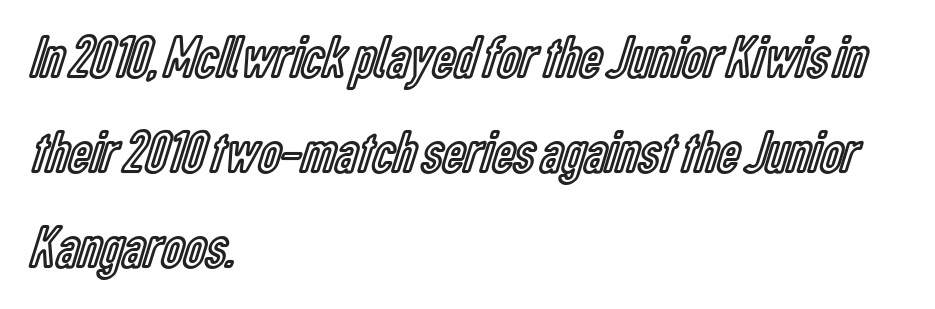
{"width": "condensed", "x_height": "medium", "monospaced": "no", "underline": "no", "align": "left", "line_spacing": "normal", "line_spacing_ratio": 1.56, "letter_spacing": "normal", "letter_spacing_em": 0.0, "glyph_px": 61}
